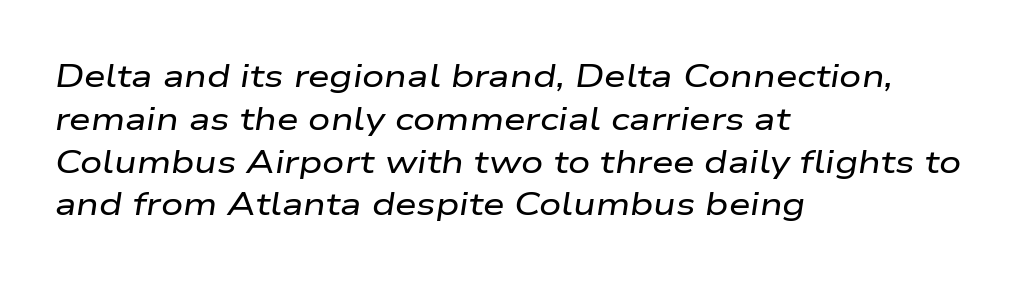
Q: Is the text italic (slanted)? A: Yes, it leans right by about 9 degrees.
Q: Is the text underlined? A: No.
Q: How is the paragraph aligned? A: Left-aligned.
Q: Is the spacing between letters normal or unusually wide? A: Normal.
Q: Is the spacing between lines tight, normal or loose? A: Normal.
Q: Width (condensed, normal, or wide)? A: Wide.
Q: Stroke contrast? A: Low.
Q: x-height? A: Medium.
Q: Monospaced? A: No.
